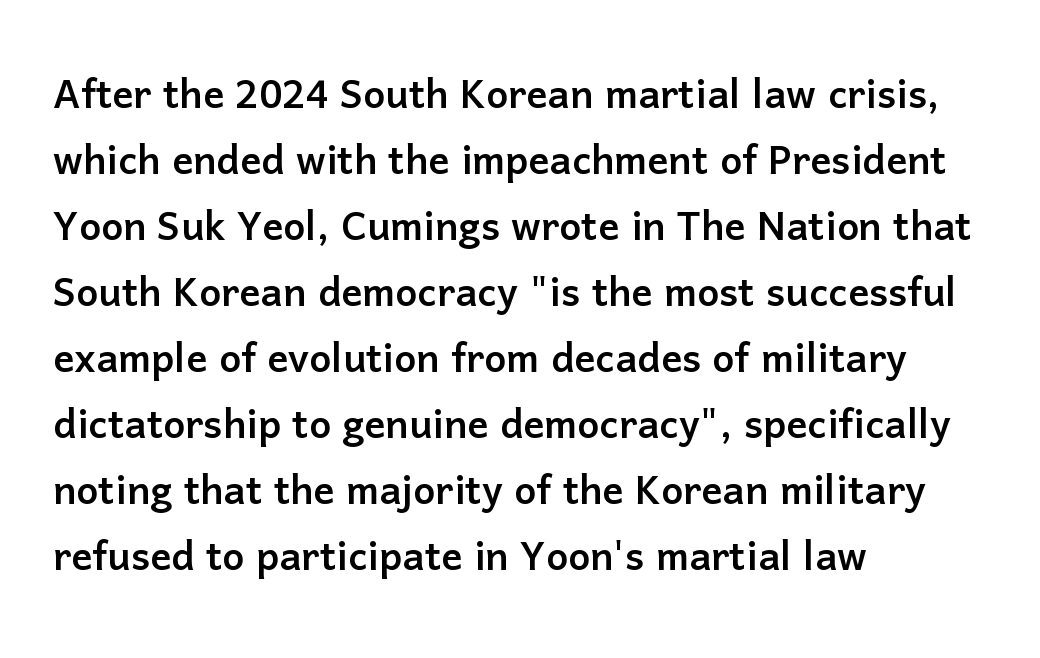
A typesetter would call this proportional, since set widths differ per character. Interline gaps are of average width in this sample. The characters display no serif detailing; their extremities are plain. The face used here is rendered with its standard letterfit.
